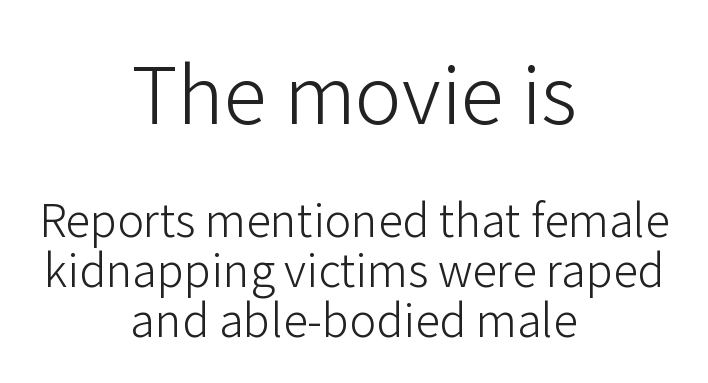
What kind of face is this? One without serifs — a sans. Glyph-to-glyph distance matches everyday printed text. Posture: upright roman. Unbolded letterforms with no extra heft.
